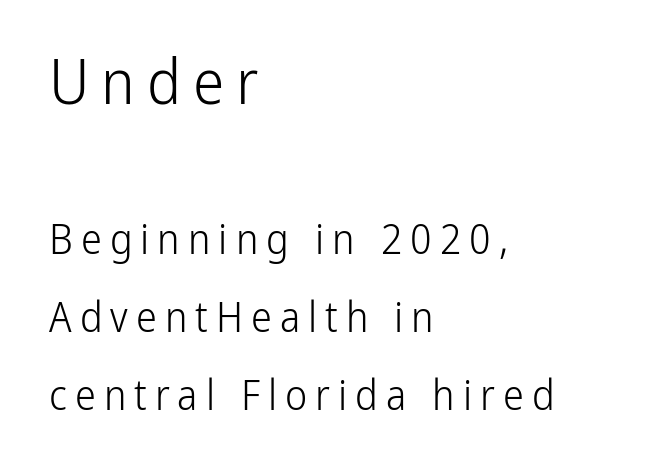
Layout note: lines flush left. The rendering shows plain stroke endings on the letterforms — a sans-serif design. Here the designer chose a conventional face with non-uniform glyph widths. A quiet, ordinary-to-light weight characterises the typeface. When letters stand straight like this, we call the style roman or upright.
